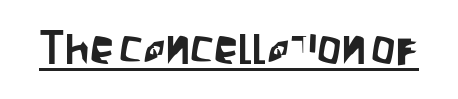
{"serif": "no", "italic": "no", "width": "condensed", "stroke_contrast": "low", "x_height": "large", "monospaced": "no", "underline": "yes", "letter_spacing": "normal", "letter_spacing_em": 0.0, "glyph_px": 48}
